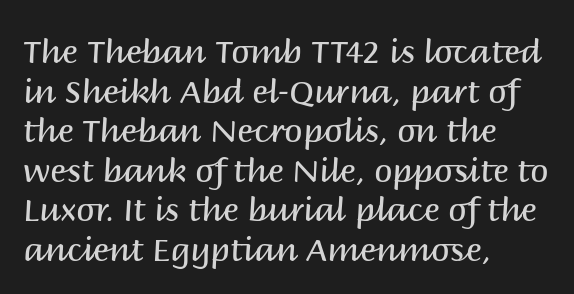
{"serif": "no", "bold": "no", "weight": "regular", "width": "normal", "stroke_contrast": "medium", "x_height": "large", "monospaced": "no", "underline": "no", "align": "left", "line_spacing_ratio": 1.2, "letter_spacing": "normal", "letter_spacing_em": 0.0, "glyph_px": 33}
